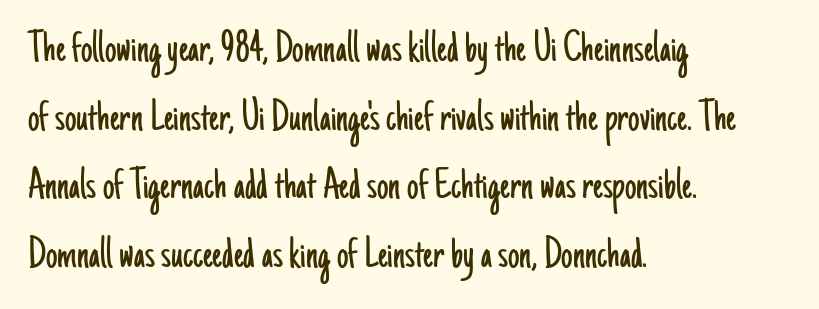
The image shows 46 px light, condensed sans-serif type, upright; set left-aligned, normal line spacing (1.49x), normal letter spacing, not underlined; low stroke contrast and a small x-height.
